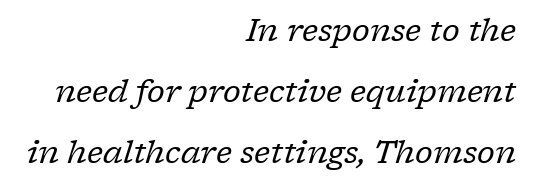
{"serif": "yes", "italic": "yes", "lean": "right", "slant_degrees": 17, "bold": "no", "weight": "regular", "width": "normal", "stroke_contrast": "low", "x_height": "medium", "monospaced": "no", "underline": "no", "align": "right", "line_spacing": "loose", "line_spacing_ratio": 1.96, "letter_spacing": "normal", "letter_spacing_em": 0.0, "glyph_px": 31}
